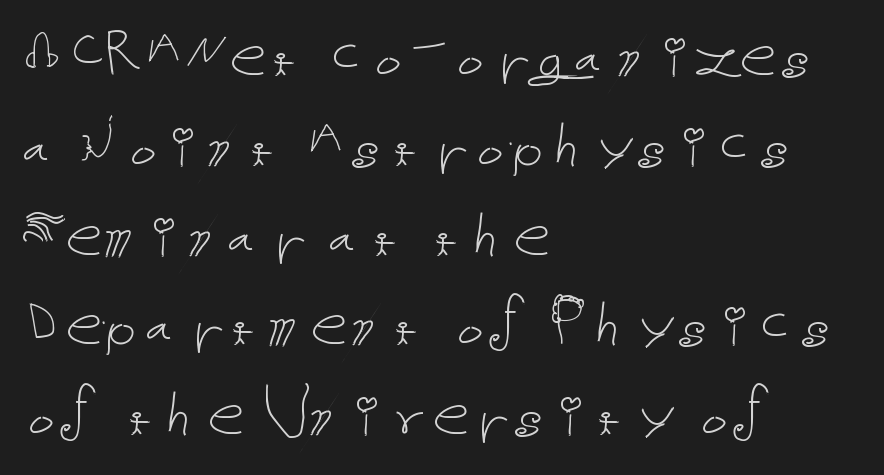
Quick note: not italic, upright. Casual observation: everything's shoved over to the left. Heft: none added — not bold. Honestly, the letter spacing is just normal — you wouldn't notice it. Plain, unruled lines of type.
